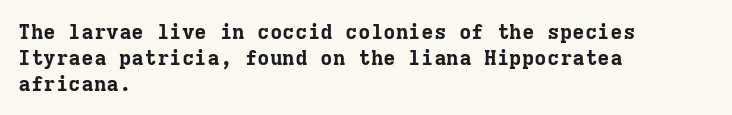
Q: Is the text bold? A: Yes.
Q: Is the text italic (slanted)? A: No, it is upright.
Q: Is the text underlined? A: No.
Q: How is the paragraph aligned? A: Left-aligned.
Q: Is the spacing between letters normal or unusually wide? A: Normal.
